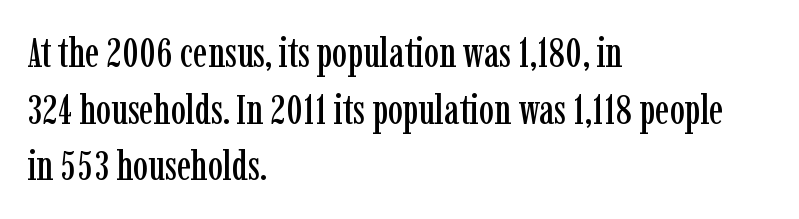
{"serif": "yes", "italic": "no", "width": "condensed", "stroke_contrast": "low", "x_height": "medium", "monospaced": "no", "underline": "no", "align": "left", "line_spacing": "normal", "line_spacing_ratio": 1.35, "letter_spacing": "normal", "letter_spacing_em": 0.0, "glyph_px": 42}
